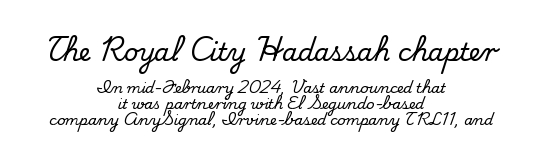
{"underline": "no", "align": "center", "line_spacing": "tight", "line_spacing_ratio": 1.13, "letter_spacing": "normal", "letter_spacing_em": 0.0, "larger_block": "first", "size_ratio": 1.79, "glyph_px": 25}
